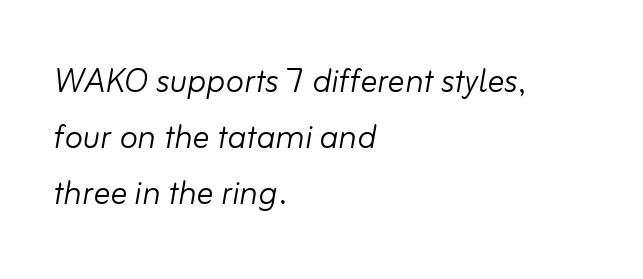
The face used here has a pronounced slope to its letters. Character widths vary here, with narrow letters taking less room than wide ones. Heft: none added — not bold. Line beginnings align vertically; line endings do not. You could call the tracking neutral — neither tight nor loose. Quick note: interline space is typical.
